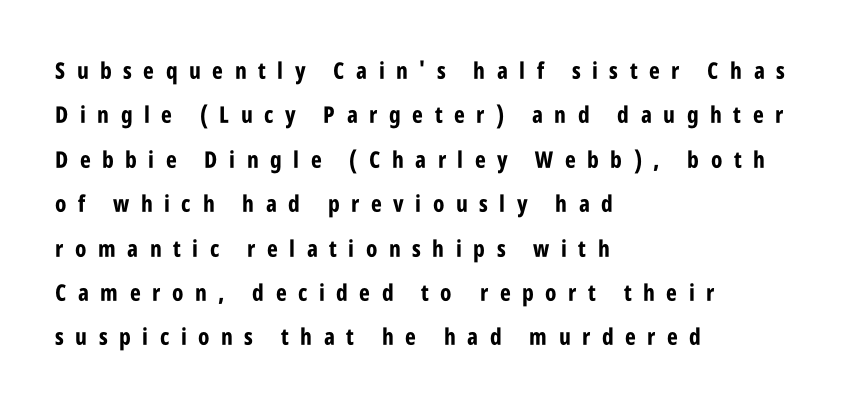
Q: Is the text bold? A: Yes.
Q: Is the text italic (slanted)? A: No, it is upright.
Q: Is the text underlined? A: No.
Q: How is the paragraph aligned? A: Left-aligned.
Q: Is the spacing between letters normal or unusually wide? A: Unusually wide.
Q: Is the spacing between lines tight, normal or loose? A: Loose.
